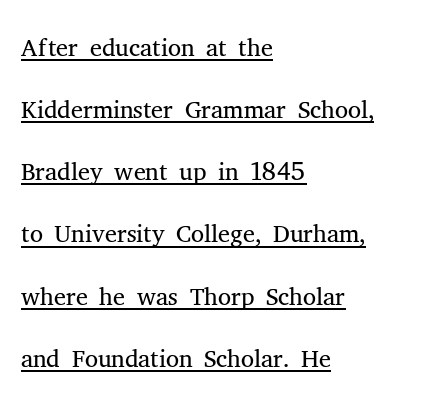
Q: Is the text bold? A: No.
Q: Is the text italic (slanted)? A: No, it is upright.
Q: Is the typeface a serif or a sans-serif typeface? A: Serif.
Q: Is the text underlined? A: Yes.
Q: How is the paragraph aligned? A: Left-aligned.
Q: Is the spacing between letters normal or unusually wide? A: Normal.
Q: Is the spacing between lines tight, normal or loose? A: Normal.
Q: Width (condensed, normal, or wide)? A: Normal.
Q: Stroke contrast? A: Medium.
Q: x-height? A: Medium.
Q: Monospaced? A: No.
